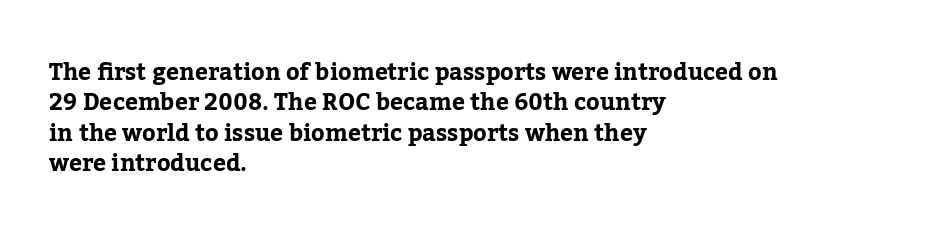
{"italic": "no", "bold": "yes", "underline": "no", "align": "left", "line_spacing": "normal", "line_spacing_ratio": 1.32, "letter_spacing": "normal", "letter_spacing_em": 0.0, "glyph_px": 23}
